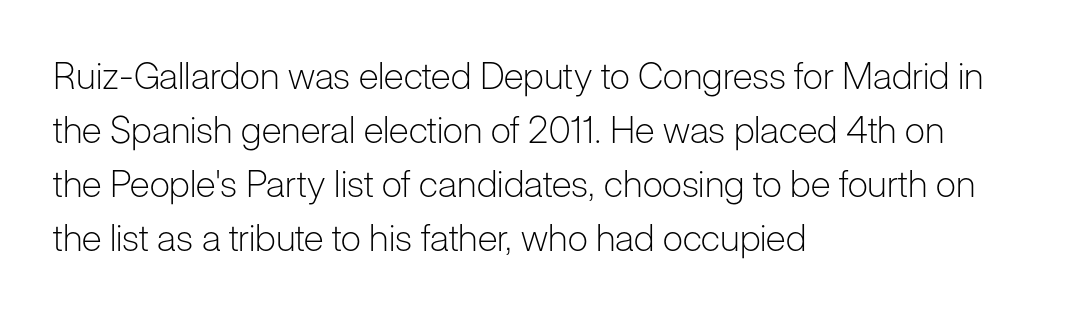
Normally led — the rows are evenly, conventionally spaced. Varying glyph widths throughout — classic text-font behaviour. The ragged edge is on the right, which tells us the setting is flush left. The characters display no serif detailing; their extremities are plain. Weight: not bold — regular or lighter. Posture: straight, roman, zero tilt.
